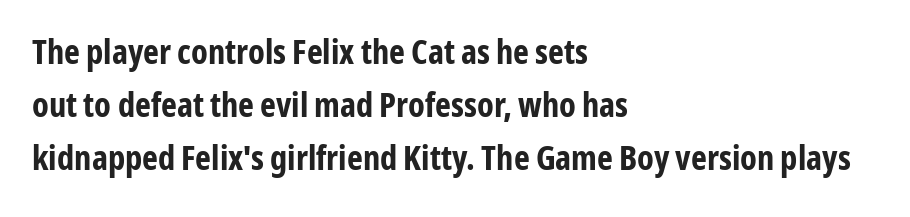
The image shows 34 px bold, condensed sans-serif type, upright; set left-aligned, normal line spacing (1.56x), normal letter spacing, not underlined; low stroke contrast and a medium x-height.
